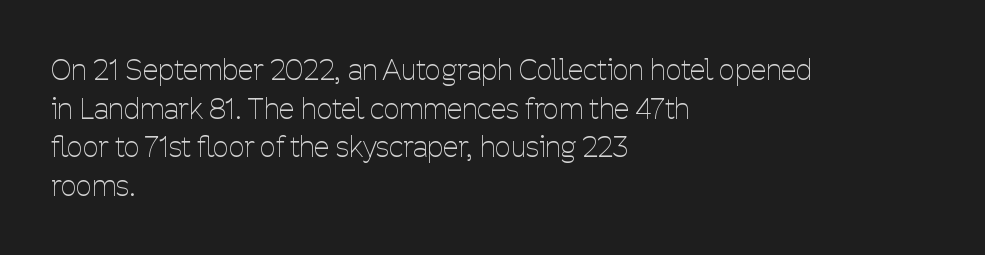
{"serif": "no", "italic": "no", "bold": "no", "weight": "thin", "width": "condensed", "stroke_contrast": "low", "x_height": "medium", "monospaced": "no", "underline": "no", "align": "left", "line_spacing": "normal", "line_spacing_ratio": 1.38, "letter_spacing": "normal", "letter_spacing_em": 0.0, "glyph_px": 28}
